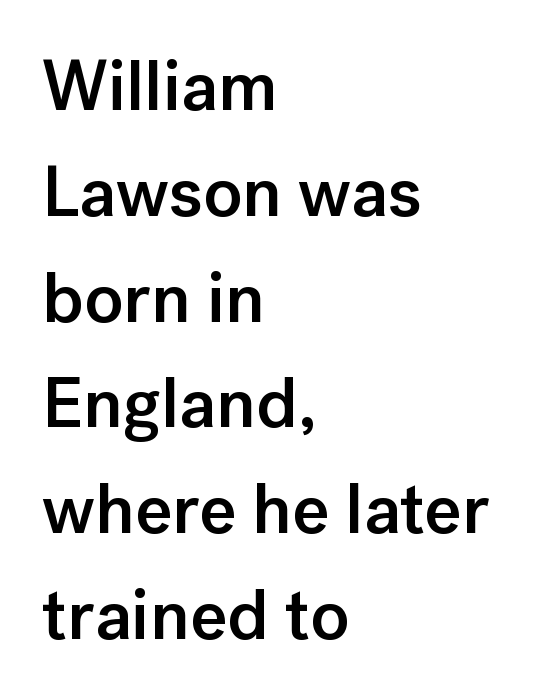
The image shows 71 px semibold sans-serif type, upright; set left-aligned, normal line spacing (1.49x), normal letter spacing, not underlined; low stroke contrast and a medium x-height.
